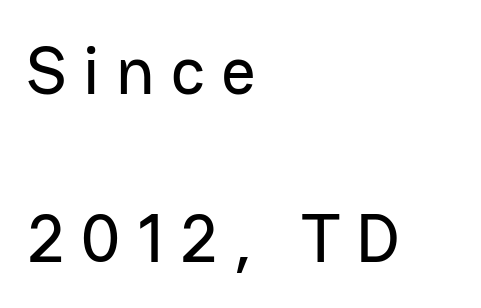
The image shows 68 px sans-serif type, upright; set left-aligned, loose line spacing (2.47x), unusually wide letter spacing (+0.24 em), not underlined; low stroke contrast and a medium x-height.
